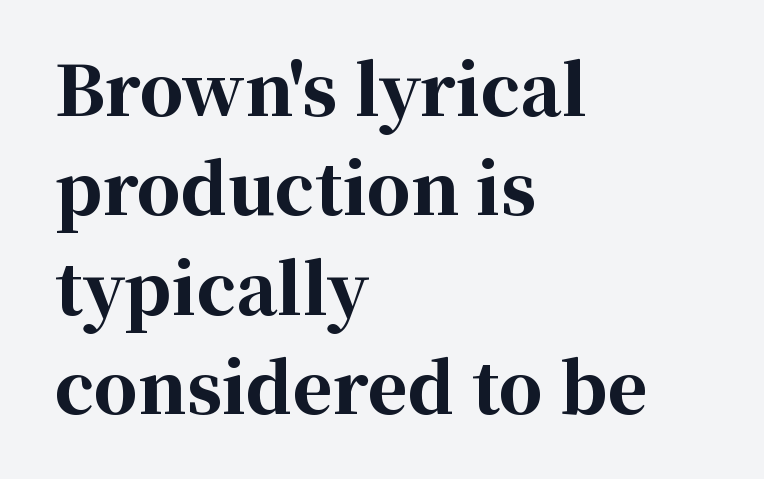
The image shows 69 px bold serif type, upright; set left-aligned, normal line spacing (1.44x), normal letter spacing, not underlined; high stroke contrast and a medium x-height.
